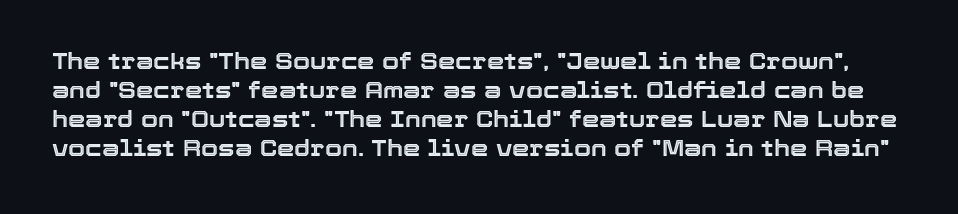
The type sits square on the baseline with zero lean. Words float on clear page, feet unadorned. There is no visible air inserted between adjacent glyphs. The space between consecutive lines is moderate.
